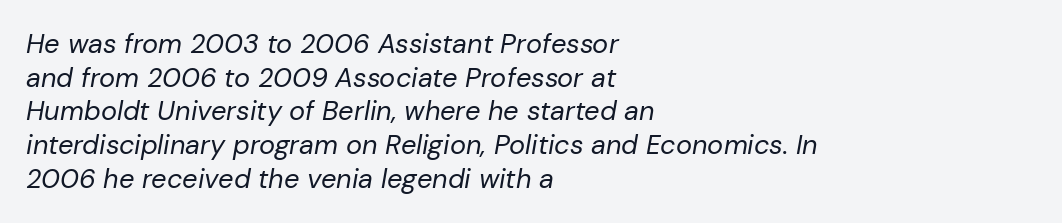
The image shows 27 px text type, italic (leaning right); set left-aligned, normal line spacing (1.25x), normal letter spacing, not underlined.
